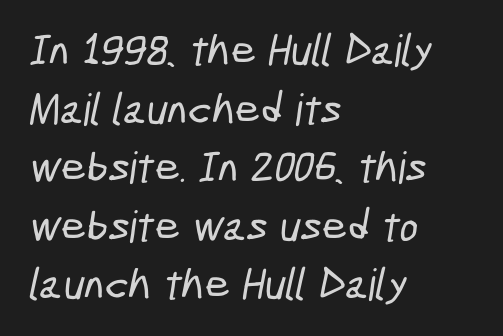
To sum up the face: it is a sans, with no serifs. In terms of letterspacing, this is plain default setting. The line-height multiplier appears to be the usual default. No word sits above an underline. A typesetter would call this proportional, since set widths differ per character. These lines are set flush left with a ragged right edge.
